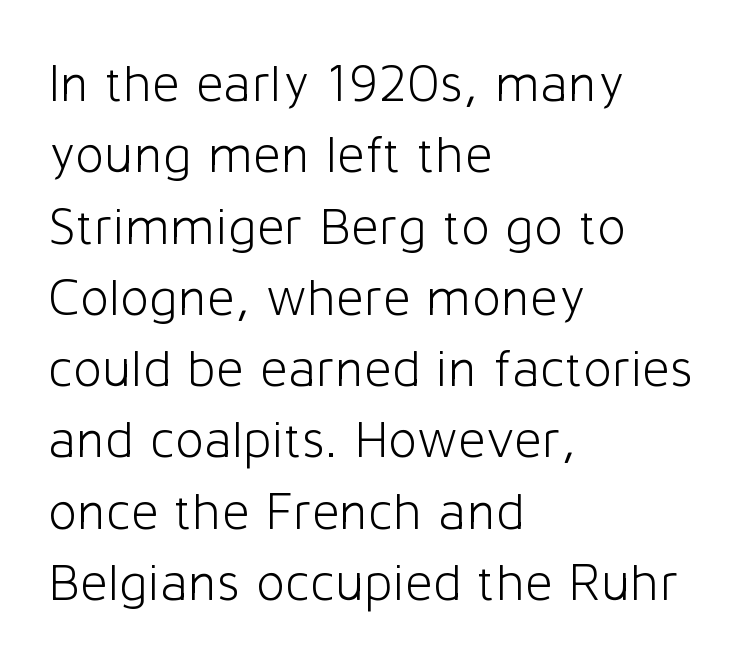
The image shows 54 px light sans-serif type, upright; set left-aligned, normal line spacing (1.32x), normal letter spacing, not underlined; low stroke contrast and a medium x-height.
